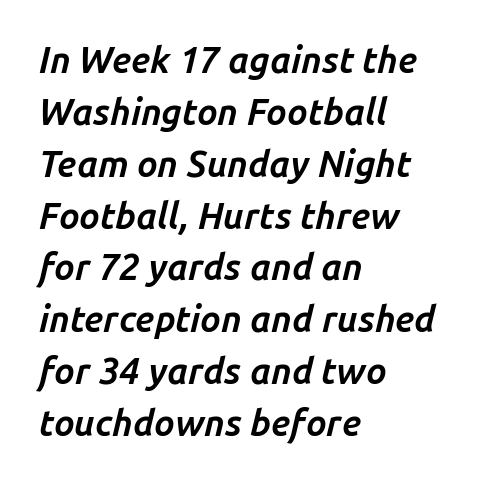
{"italic": "yes", "lean": "right", "slant_degrees": 14, "bold": "yes", "weight": "bold", "width": "normal", "stroke_contrast": "low", "x_height": "medium", "monospaced": "no", "underline": "no", "align": "left", "line_spacing": "normal", "line_spacing_ratio": 1.44, "letter_spacing": "normal", "letter_spacing_em": 0.0, "glyph_px": 36}
